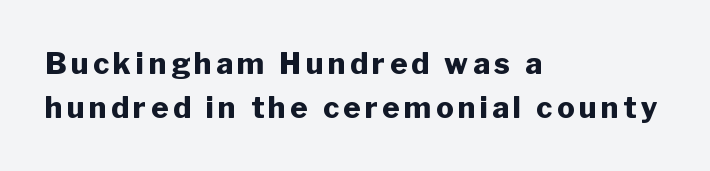
{"serif": "no", "italic": "no", "bold": "yes", "weight": "heavy", "width": "normal", "stroke_contrast": "low", "x_height": "medium", "monospaced": "no", "underline": "no", "align": "left", "line_spacing": "normal", "line_spacing_ratio": 1.51, "glyph_px": 29}
